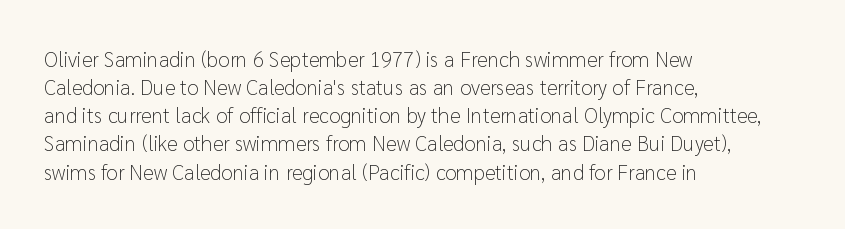
Visually the block forms a straight wall on the left and a jagged coastline on the right. Style check: upright. Bold? No — there's no thickening of the strokes. Notice how descenders clear the ascenders below comfortably — that's standard leading. Each word holds together tightly as a unit, with standard inter-letter gaps.
